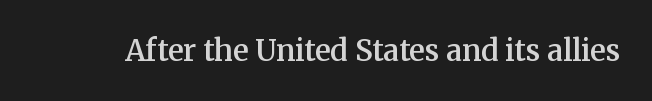
The image shows 29 px semibold serif type, upright; set normal letter spacing, not underlined; medium stroke contrast and a medium x-height.
